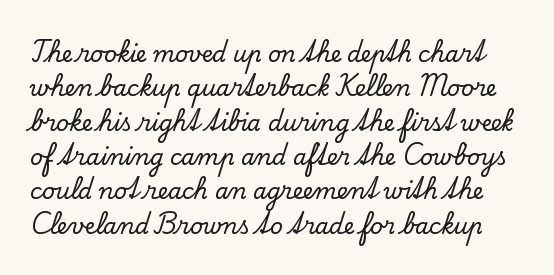
Q: Is the text italic (slanted)? A: Yes.
Q: Is the text underlined? A: No.
Q: Is the spacing between letters normal or unusually wide? A: Normal.
Q: Is the spacing between lines tight, normal or loose? A: Normal.
